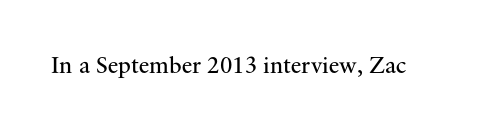
The image shows 24 px text type, upright; set normal letter spacing, not underlined.
